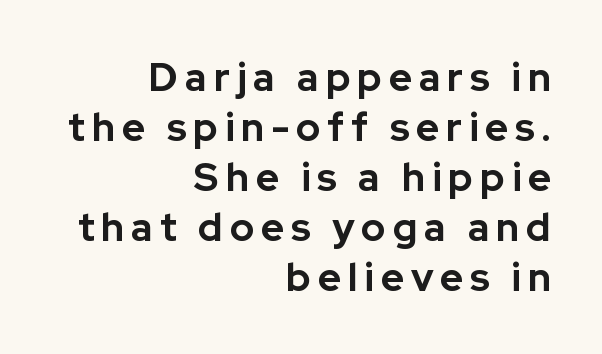
The image shows 39 px bold sans-serif type, upright; set right-aligned, normal line spacing (1.28x), not underlined; low stroke contrast and a medium x-height.
